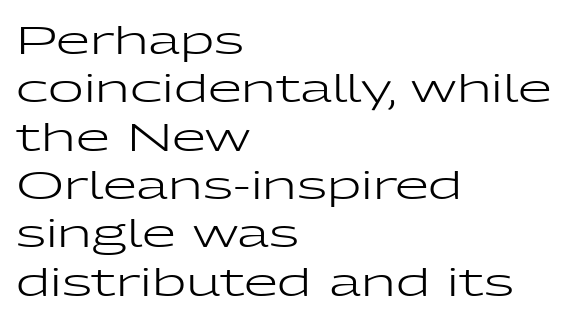
Only glyphs here, with clear space below each row. Posture: vertical. Letter spacing: default. Regarding serifs, this sample does without them.
